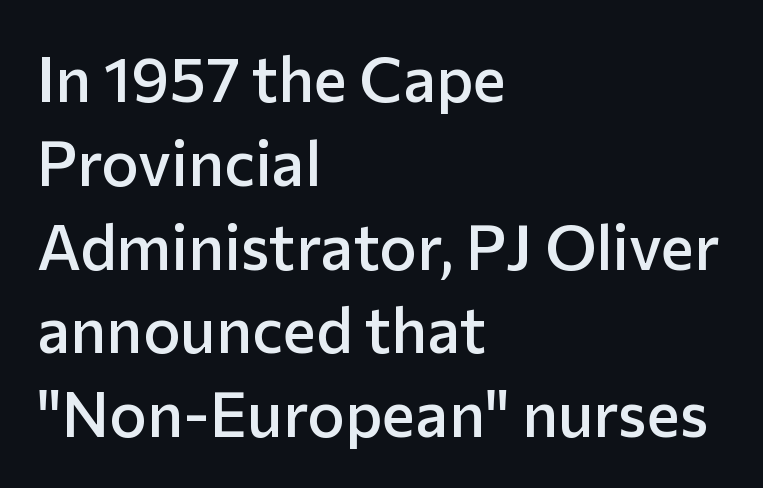
{"serif": "no", "italic": "no", "bold": "semi", "weight": "semibold", "width": "normal", "stroke_contrast": "low", "x_height": "medium", "monospaced": "no", "underline": "no", "align": "left", "line_spacing": "normal", "line_spacing_ratio": 1.33, "letter_spacing": "normal", "letter_spacing_em": 0.0, "glyph_px": 63}
